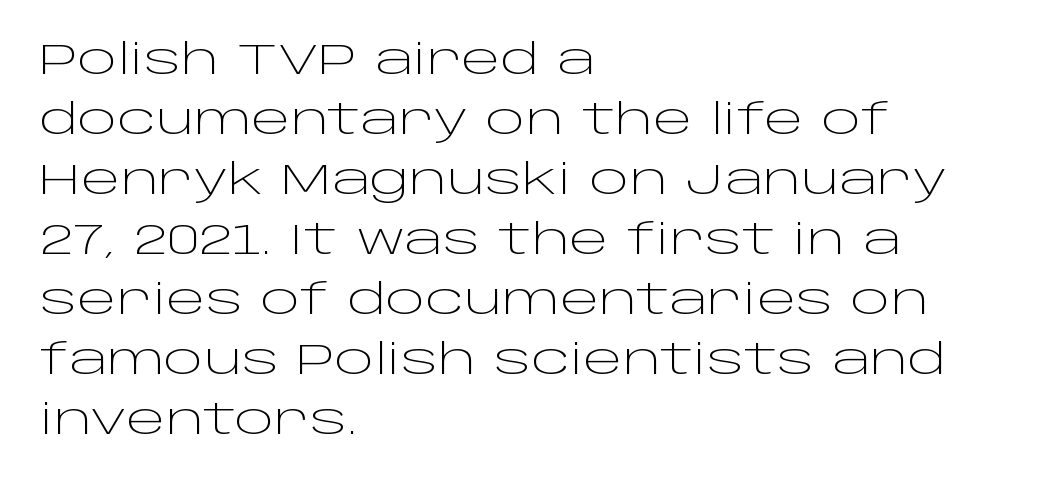
Q: Is the text bold? A: No.
Q: Is the text italic (slanted)? A: No, it is upright.
Q: Is the typeface a serif or a sans-serif typeface? A: Sans-serif.
Q: Is the text underlined? A: No.
Q: How is the paragraph aligned? A: Left-aligned.
Q: Is the spacing between letters normal or unusually wide? A: Normal.
Q: Is the spacing between lines tight, normal or loose? A: Normal.
Q: Width (condensed, normal, or wide)? A: Wide.
Q: Stroke contrast? A: Low.
Q: x-height? A: Large.
Q: Monospaced? A: No.
